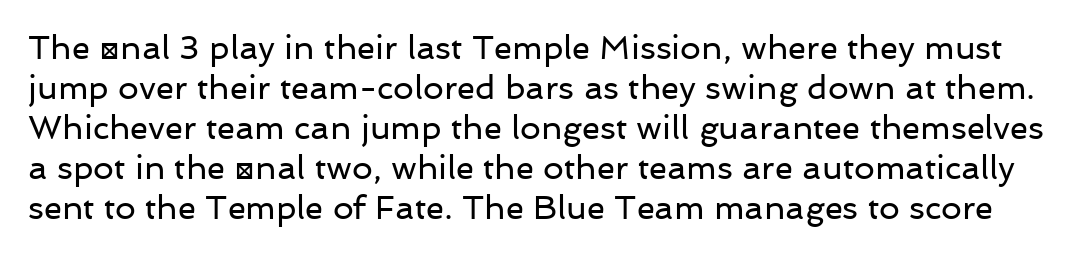
The image shows 33 px regular-weight sans-serif type, upright; set line spacing 1.21x, normal letter spacing, not underlined; low stroke contrast and a medium x-height.
